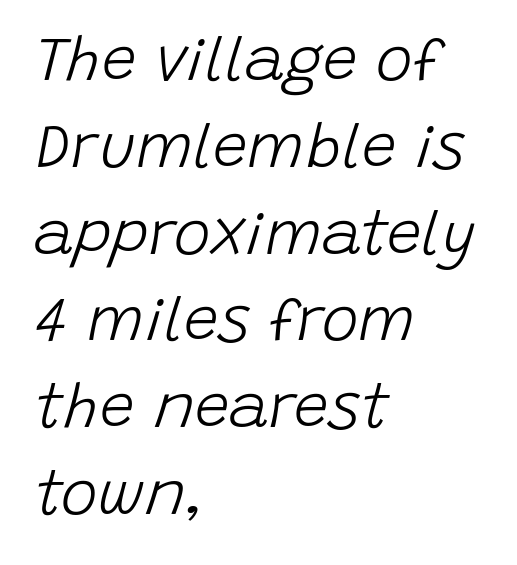
The designer left line spacing at the default. Look at the tracking — it's just the regular setting, nothing added. An italicized treatment has been applied to the whole sample. The specimen omits any rule beneath the text block's lines. Here the designer chose a conventional face with non-uniform glyph widths.
